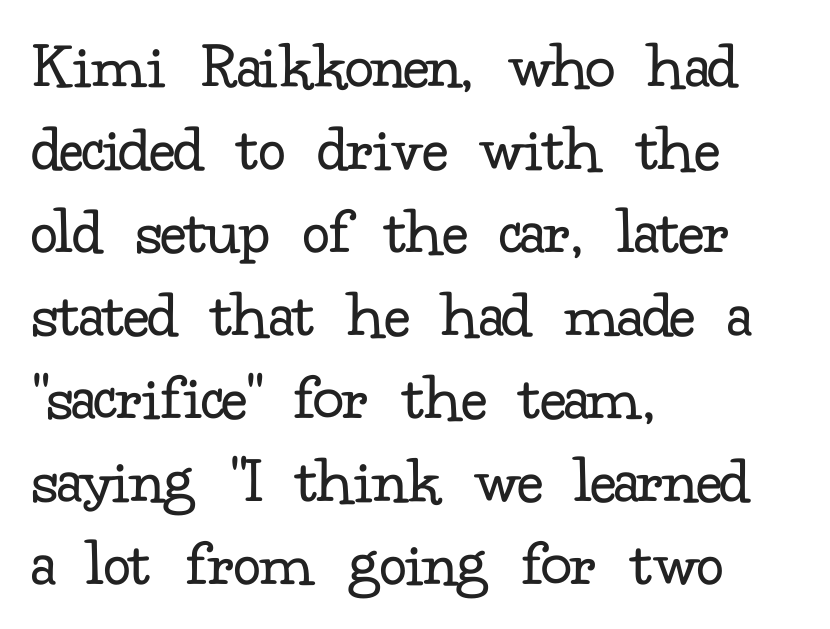
The image shows 68 px regular-weight serif type, upright; set left-aligned, line spacing 1.22x, normal letter spacing, not underlined; low stroke contrast and a small x-height.
